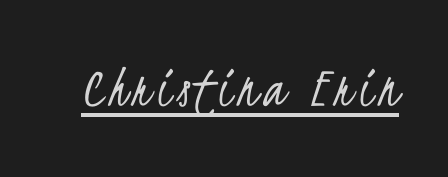
The image shows 61 px light, condensed sans-serif type; set underlined; low stroke contrast and a small x-height.
